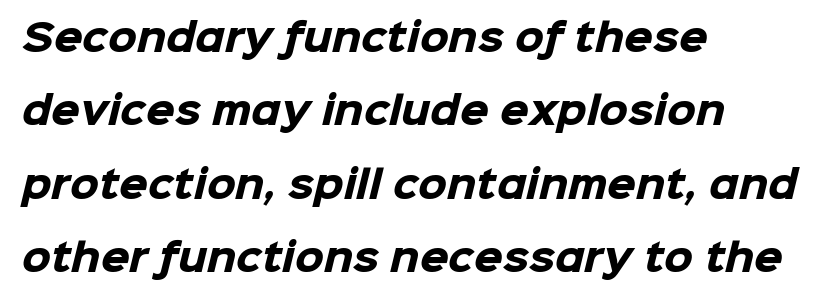
{"serif": "no", "bold": "yes", "weight": "heavy", "width": "normal", "stroke_contrast": "low", "x_height": "medium", "monospaced": "no", "underline": "no", "align": "left", "line_spacing": "loose", "line_spacing_ratio": 1.98, "letter_spacing": "normal", "letter_spacing_em": 0.0, "glyph_px": 37}
